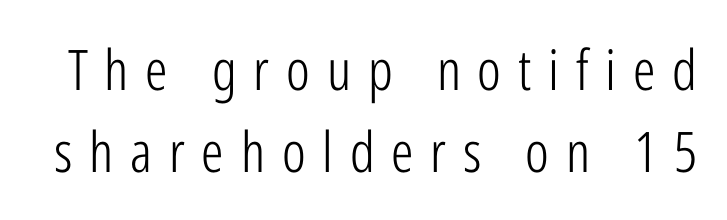
Q: Is the text bold? A: No.
Q: Is the text italic (slanted)? A: No, it is upright.
Q: Is the typeface a serif or a sans-serif typeface? A: Sans-serif.
Q: Is the text underlined? A: No.
Q: Is the spacing between letters normal or unusually wide? A: Unusually wide.
Q: Is the spacing between lines tight, normal or loose? A: Normal.
Q: Width (condensed, normal, or wide)? A: Condensed.
Q: Stroke contrast? A: Low.
Q: x-height? A: Medium.
Q: Monospaced? A: No.
